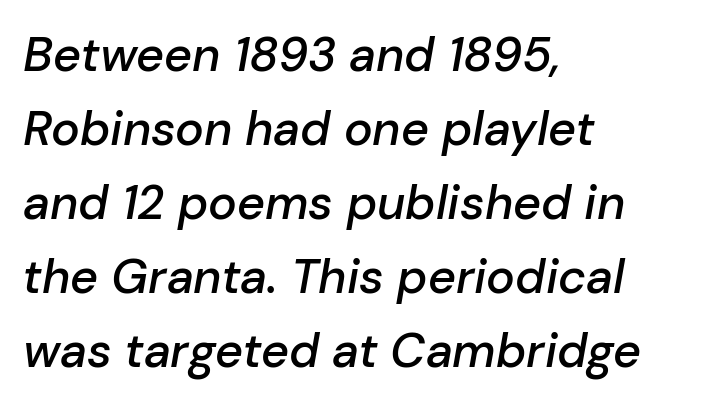
{"italic": "yes", "lean": "right", "slant_degrees": 10, "bold": "semi", "weight": "semibold", "width": "normal", "stroke_contrast": "low", "x_height": "medium", "monospaced": "no", "underline": "no", "align": "left", "line_spacing": "normal", "line_spacing_ratio": 1.54, "letter_spacing": "normal", "letter_spacing_em": 0.0, "glyph_px": 48}
